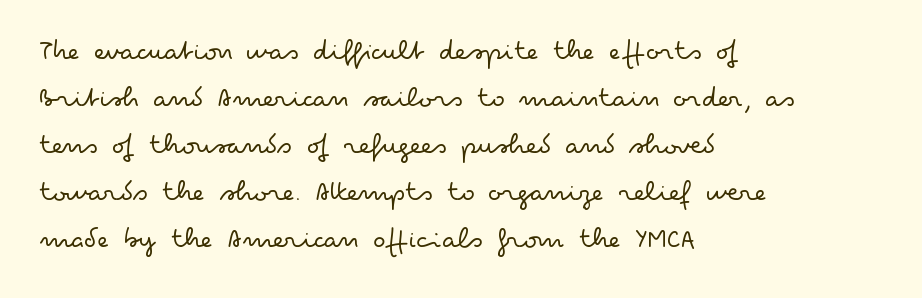
{"serif": "no", "italic": "no", "bold": "no", "weight": "light", "width": "wide", "stroke_contrast": "low", "x_height": "small", "monospaced": "no", "underline": "no", "align": "left", "line_spacing": "normal", "line_spacing_ratio": 1.57, "letter_spacing": "normal", "letter_spacing_em": 0.0, "glyph_px": 30}
